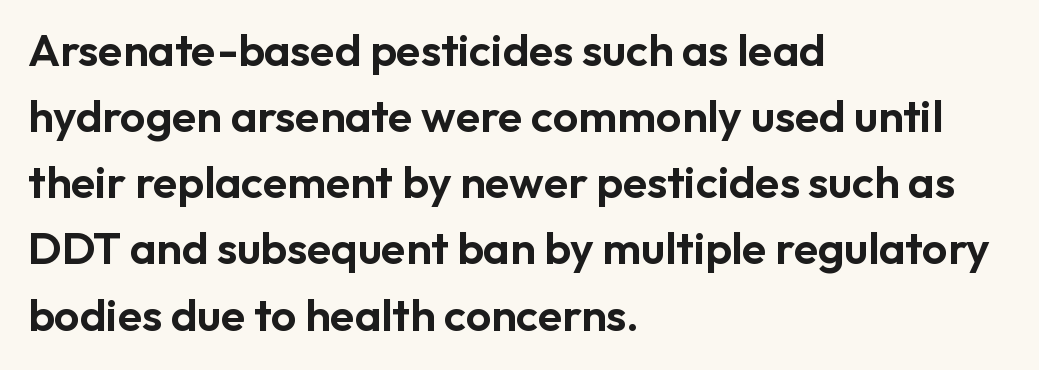
Inter-character spacing is left at the font's built-in metrics. Nope, not italic — everything's standing straight. The face used here is a sans, in the tradition of grotesques and geometrics. The rag falls on the right side of this text block. The vertical gap from one line to the next is medium. The string is rendered with underlining switched off.
